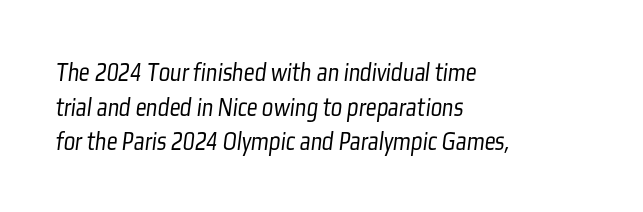
Q: Is the text bold? A: No.
Q: Is the text underlined? A: No.
Q: How is the paragraph aligned? A: Left-aligned.
Q: Is the spacing between letters normal or unusually wide? A: Normal.
Q: Is the spacing between lines tight, normal or loose? A: Normal.
